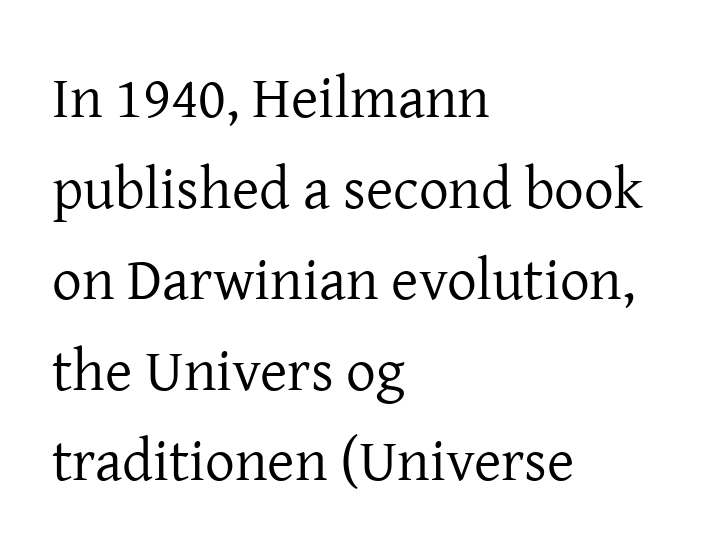
Do the characters align in a grid? No, the font is proportional. Beneath every word, the page is bare. Short and long lines alike share a common starting point at left. Caption: face not bold, strokes unweighted. The typography opts for an upright posture over an oblique one.
